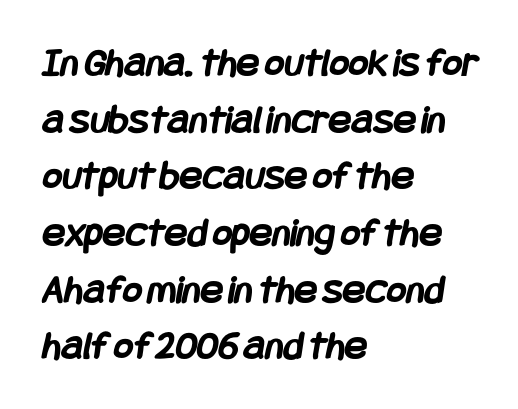
The image shows 42 px semibold, condensed sans-serif type; set left-aligned, normal line spacing (1.35x), normal letter spacing, not underlined; low stroke contrast and a large x-height.
